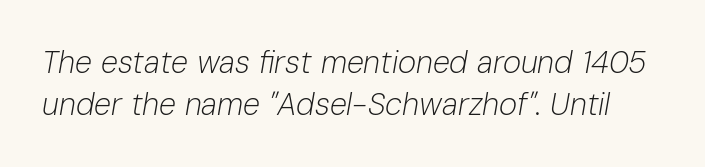
The image shows 31 px light type, italic (leaning right); set normal line spacing (1.35x), normal letter spacing, not underlined; low stroke contrast and a medium x-height.
